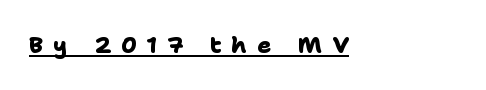
Q: Is the text bold? A: Yes.
Q: Is the text underlined? A: Yes.
Q: How is the paragraph aligned? A: Left-aligned.
Q: Is the spacing between letters normal or unusually wide? A: Unusually wide.
